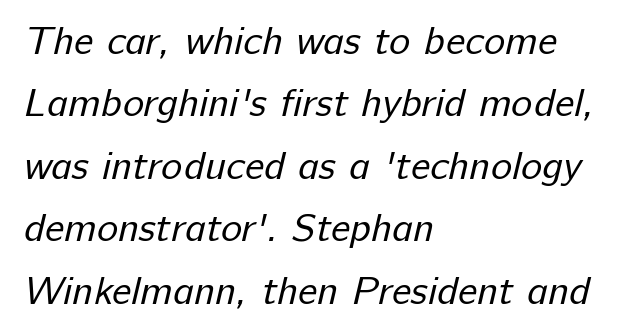
The image shows 40 px regular-weight sans-serif type; set left-aligned, normal line spacing (1.56x), normal letter spacing, not underlined; low stroke contrast and a medium x-height.
